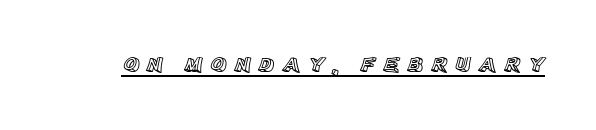
The image shows 22 px text type; set unusually wide letter spacing (+0.34 em), underlined.
